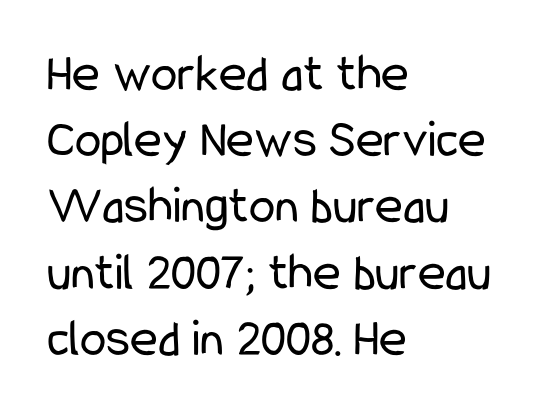
{"serif": "no", "italic": "no", "bold": "no", "weight": "regular", "width": "condensed", "stroke_contrast": "low", "x_height": "medium", "monospaced": "no", "underline": "no", "align": "left", "line_spacing": "normal", "line_spacing_ratio": 1.25, "letter_spacing": "normal", "letter_spacing_em": 0.0, "glyph_px": 53}
